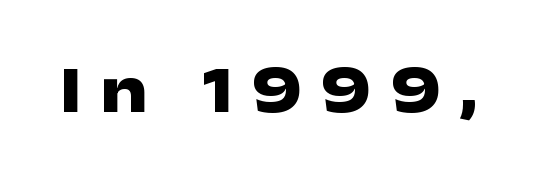
{"serif": "no", "italic": "no", "bold": "yes", "weight": "heavy", "width": "wide", "stroke_contrast": "low", "x_height": "medium", "monospaced": "no", "underline": "no", "letter_spacing": "wide", "letter_spacing_em": 0.27, "glyph_px": 67}
